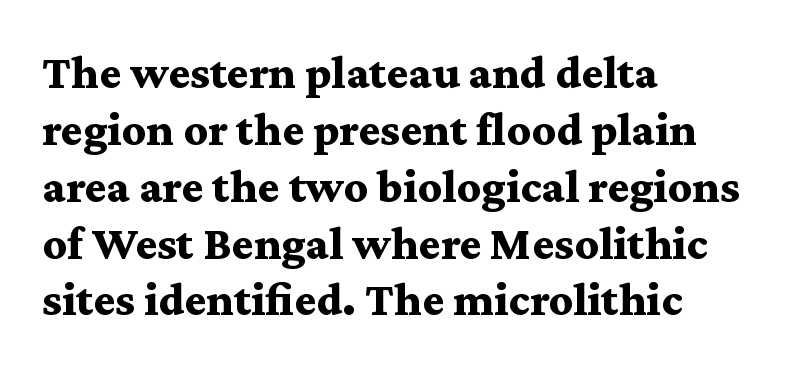
The font's upright variant was chosen for this text. Type without underlining. This rendering leaves character spacing at its baseline value. This rendering employs a face with finishing strokes, i.e., a serif. You could not count columns in this text — the font is proportionally spaced.
